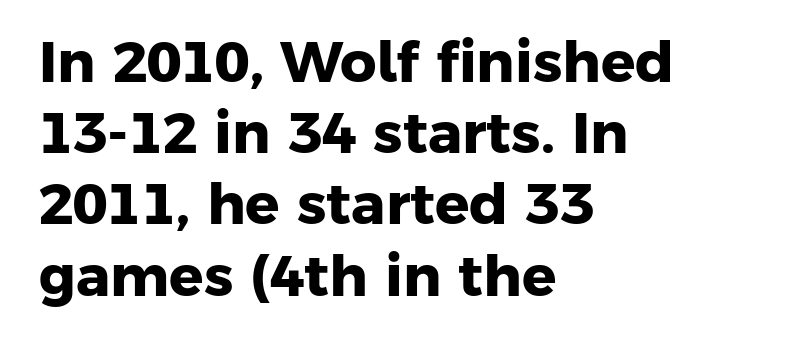
The gap between lines stays unmarked. Heavy-handed strokes throughout: this text is bold. These lines are set flush left with a ragged right edge. These lines are rendered in a variable-pitch font.
